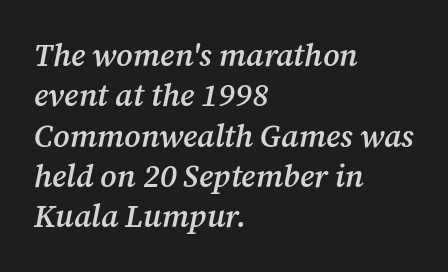
These lines were composed using italics. Characters follow at the spacing the type designer built in. The rendering anchors every line to the left-hand side. Each letter's strokes conclude with small projecting serifs. The space beneath each line is pristine and unruled.
